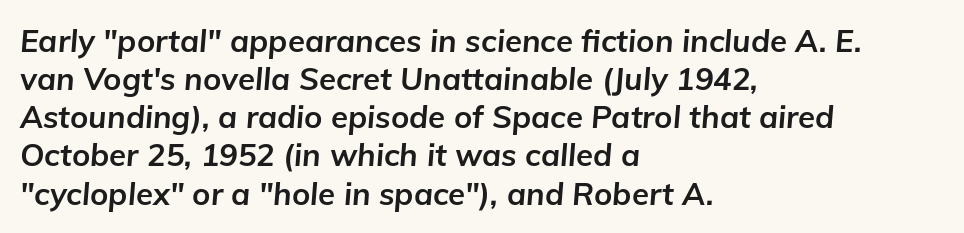
{"italic": "yes", "lean": "right", "slant_degrees": 5, "bold": "yes", "weight": "bold", "width": "normal", "stroke_contrast": "low", "x_height": "medium", "monospaced": "no", "underline": "no", "align": "left", "line_spacing_ratio": 1.23, "letter_spacing": "normal", "letter_spacing_em": 0.0, "glyph_px": 31}
